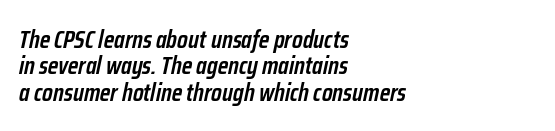
The image shows 25 px text type, italic (leaning right); set left-aligned, tight line spacing (1.06x), normal letter spacing, not underlined.
